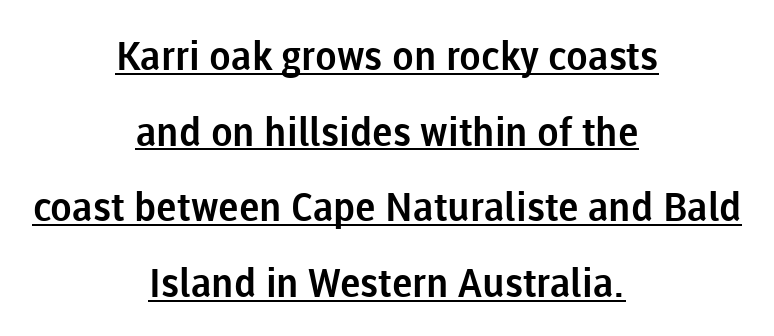
The image shows 40 px sans-serif type, upright; set centered, line spacing 1.89x, normal letter spacing, underlined; low stroke contrast and a medium x-height.
